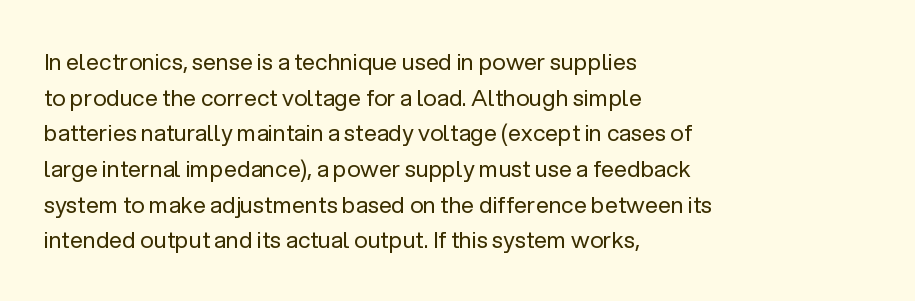
{"italic": "no", "bold": "no", "underline": "no", "align": "left", "line_spacing": "normal", "line_spacing_ratio": 1.55, "letter_spacing": "normal", "letter_spacing_em": 0.0, "glyph_px": 23}
